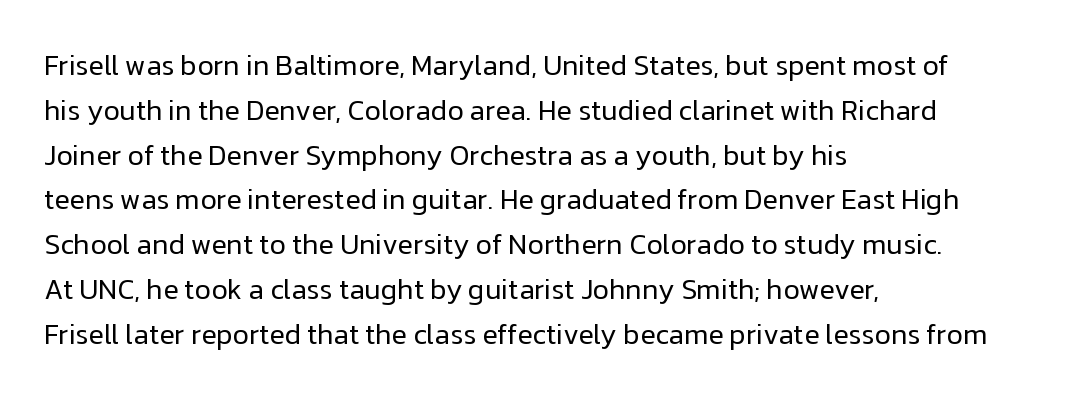
{"serif": "no", "italic": "no", "bold": "no", "weight": "regular", "width": "normal", "stroke_contrast": "low", "x_height": "medium", "monospaced": "no", "underline": "no", "align": "left", "line_spacing": "normal", "line_spacing_ratio": 1.6, "letter_spacing": "normal", "letter_spacing_em": 0.0, "glyph_px": 28}
